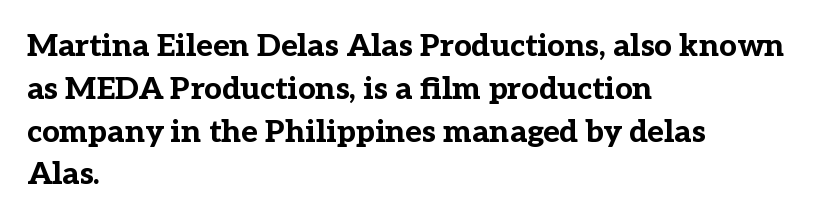
Rows of type keep a routine distance in the vertical direction. This is roman type, the default non-slanted kind. Examine the stroke ends and you'll spot serifs. Leftover space on each line is placed entirely after the last word. How heavy is the stroke? Heavy — this is a bold.
